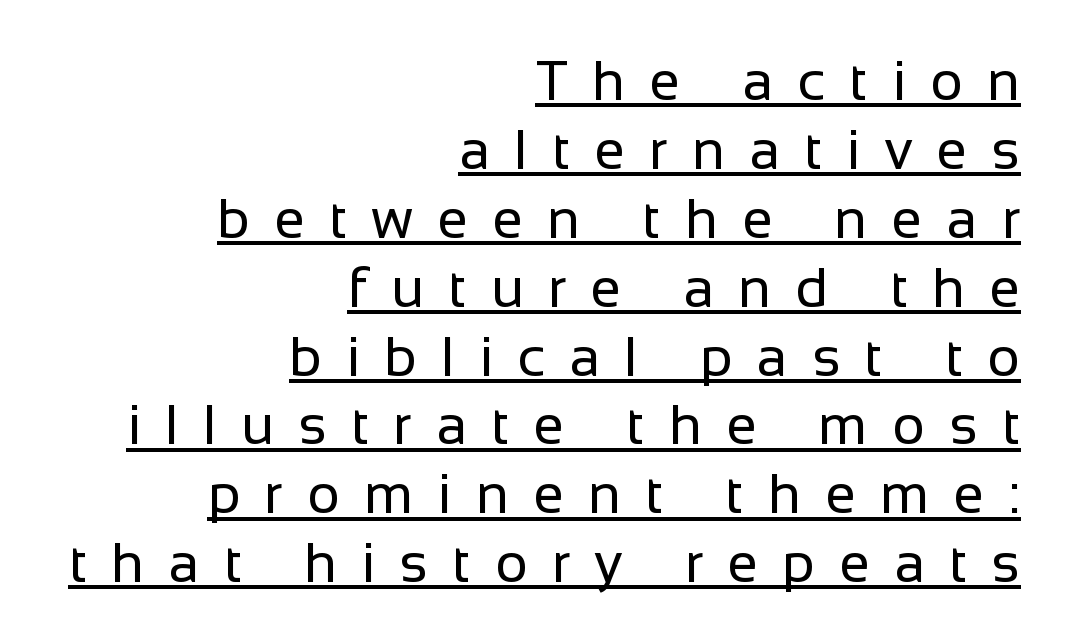
{"serif": "no", "italic": "no", "bold": "no", "weight": "regular", "width": "normal", "stroke_contrast": "low", "x_height": "medium", "monospaced": "no", "underline": "yes", "align": "right", "line_spacing_ratio": 1.23, "letter_spacing": "wide", "letter_spacing_em": 0.43, "glyph_px": 56}
